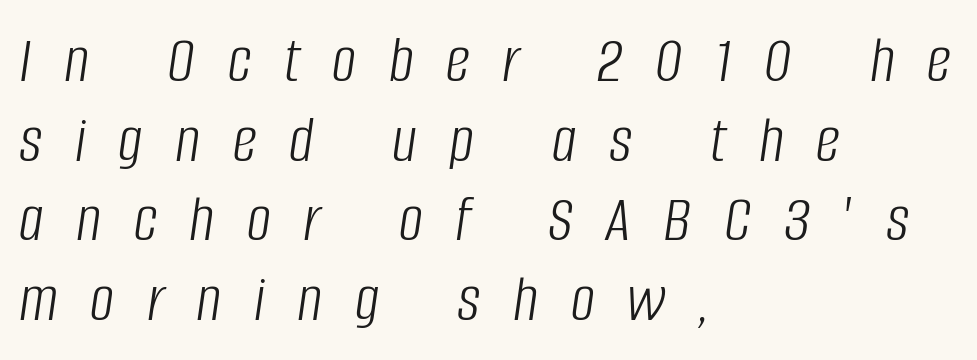
The image shows 68 px light, condensed type, italic (leaning right); set left-aligned, line spacing 1.17x, unusually wide letter spacing (+0.48 em), not underlined; low stroke contrast and a large x-height.
